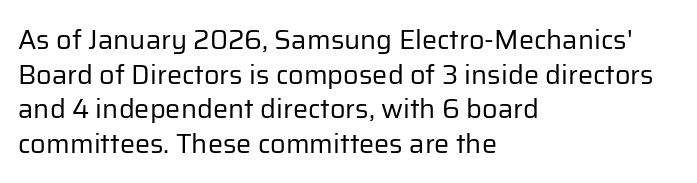
The image shows 27 px text type, upright; set left-aligned, normal line spacing (1.28x), normal letter spacing, not underlined.
